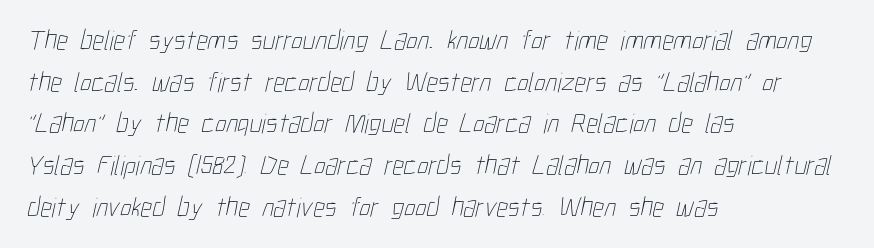
Q: Is the text bold? A: No.
Q: Is the text underlined? A: No.
Q: How is the paragraph aligned? A: Left-aligned.
Q: Is the spacing between letters normal or unusually wide? A: Normal.
Q: Is the spacing between lines tight, normal or loose? A: Normal.
Q: Width (condensed, normal, or wide)? A: Condensed.
Q: Stroke contrast? A: Low.
Q: x-height? A: Medium.
Q: Monospaced? A: No.
